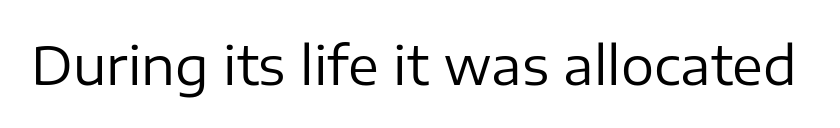
Q: Is the text bold? A: No.
Q: Is the text italic (slanted)? A: No, it is upright.
Q: Is the typeface a serif or a sans-serif typeface? A: Sans-serif.
Q: Is the text underlined? A: No.
Q: Is the spacing between letters normal or unusually wide? A: Normal.
Q: Width (condensed, normal, or wide)? A: Normal.
Q: Stroke contrast? A: Low.
Q: x-height? A: Medium.
Q: Monospaced? A: No.
